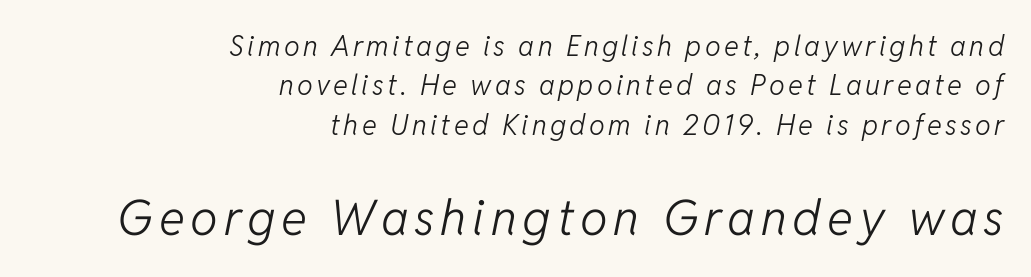
Q: Is the text bold? A: No.
Q: Is the text italic (slanted)? A: Yes, it leans right by about 11 degrees.
Q: Is the text underlined? A: No.
Q: How is the paragraph aligned? A: Right-aligned.
Q: Is the spacing between lines tight, normal or loose? A: Normal.
Q: Which block of text is set in a larger size, the first (top) or the second (bottom)? A: The second (bottom) one.
Q: Width (condensed, normal, or wide)? A: Normal.
Q: Stroke contrast? A: Low.
Q: x-height? A: Medium.
Q: Monospaced? A: No.
